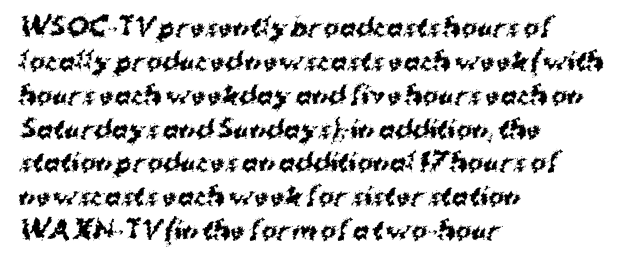
The image shows 24 px bold type; set left-aligned, normal line spacing (1.41x), normal letter spacing, not underlined.
